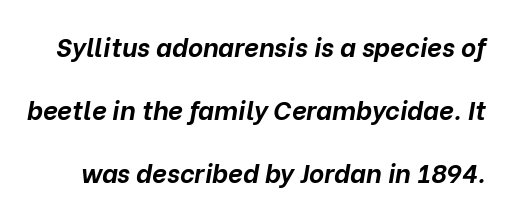
The specimen reads as italic at a glance. This rendering leaves character spacing at its baseline value. Underlining? Definitely not there. These words are printed bold, with thick strokes throughout.
